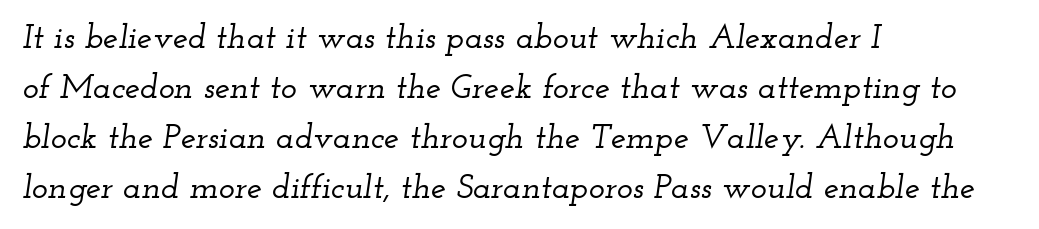
Q: Is the text italic (slanted)? A: Yes, it leans right by about 12 degrees.
Q: Is the typeface a serif or a sans-serif typeface? A: Serif.
Q: Is the text underlined? A: No.
Q: How is the paragraph aligned? A: Left-aligned.
Q: Is the spacing between letters normal or unusually wide? A: Normal.
Q: Is the spacing between lines tight, normal or loose? A: Normal.
Q: Width (condensed, normal, or wide)? A: Wide.
Q: Stroke contrast? A: Low.
Q: x-height? A: Small.
Q: Monospaced? A: No.
